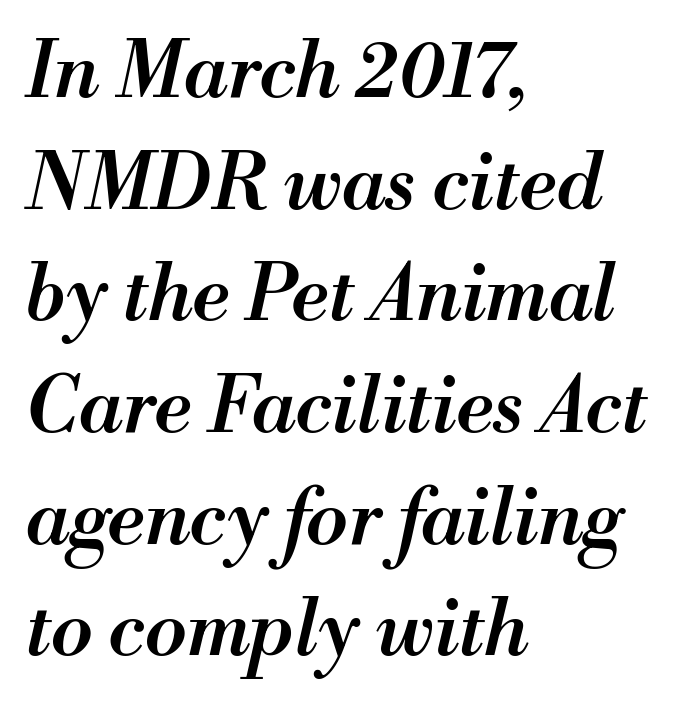
The typesetting leans somewhat heavy: a semibold. How would I describe the line gaps? Plain and ordinary. This rendering uses left alignment, leaving the right contour irregular. The letters advance in unequal steps, a hallmark of proportional type.
